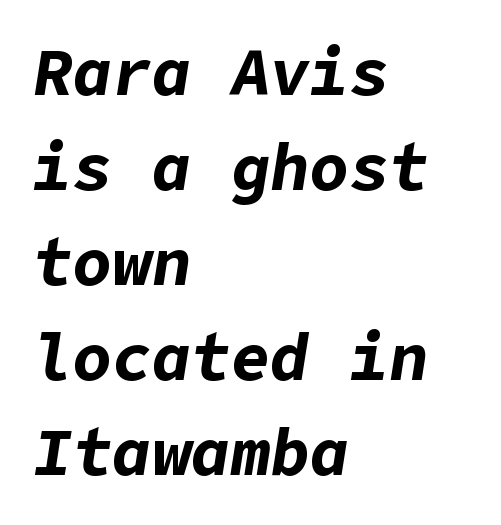
Q: Is the text bold? A: Yes.
Q: Is the text italic (slanted)? A: Yes, it leans right by about 9 degrees.
Q: Is the text underlined? A: No.
Q: How is the paragraph aligned? A: Left-aligned.
Q: Is the spacing between letters normal or unusually wide? A: Normal.
Q: Is the spacing between lines tight, normal or loose? A: Normal.
Q: Width (condensed, normal, or wide)? A: Normal.
Q: Stroke contrast? A: Low.
Q: x-height? A: Medium.
